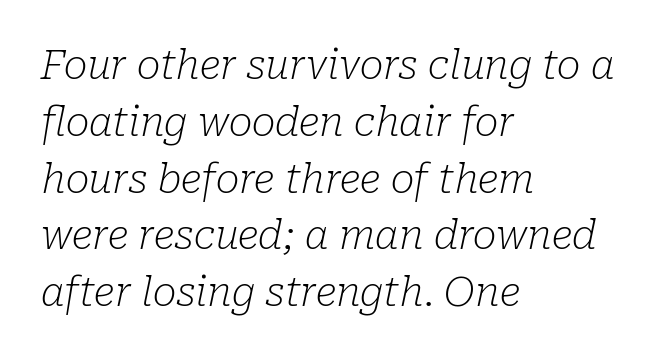
Q: Is the text bold? A: No.
Q: Is the text italic (slanted)? A: Yes, it leans right by about 10 degrees.
Q: Is the typeface a serif or a sans-serif typeface? A: Serif.
Q: Is the text underlined? A: No.
Q: How is the paragraph aligned? A: Left-aligned.
Q: Is the spacing between letters normal or unusually wide? A: Normal.
Q: Is the spacing between lines tight, normal or loose? A: Normal.
Q: Width (condensed, normal, or wide)? A: Normal.
Q: Stroke contrast? A: Low.
Q: x-height? A: Medium.
Q: Monospaced? A: No.
